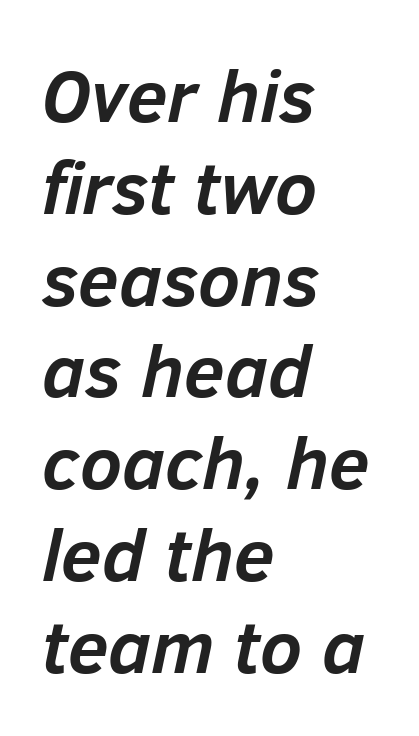
{"italic": "yes", "lean": "right", "slant_degrees": 12, "bold": "yes", "weight": "semibold", "width": "normal", "stroke_contrast": "low", "x_height": "medium", "monospaced": "no", "underline": "no", "align": "left", "line_spacing_ratio": 1.24, "letter_spacing": "normal", "letter_spacing_em": 0.0, "glyph_px": 74}
